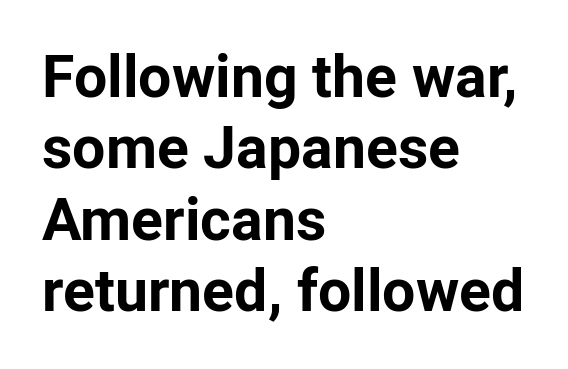
{"serif": "no", "italic": "no", "bold": "yes", "weight": "bold", "width": "normal", "stroke_contrast": "low", "x_height": "medium", "monospaced": "no", "underline": "no", "align": "left", "line_spacing_ratio": 1.21, "letter_spacing": "normal", "letter_spacing_em": 0.0, "glyph_px": 59}
